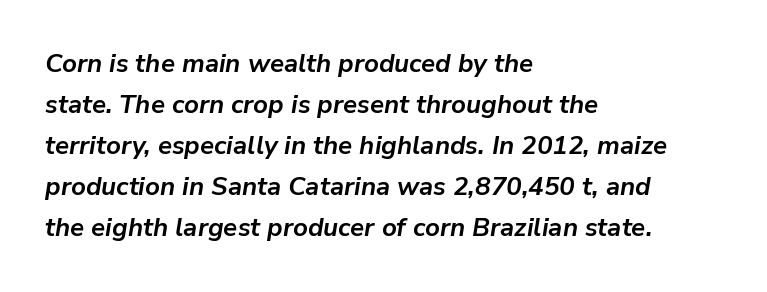
{"italic": "yes", "lean": "right", "slant_degrees": 9, "bold": "yes", "underline": "no", "align": "left", "line_spacing": "normal", "line_spacing_ratio": 1.58, "letter_spacing": "normal", "letter_spacing_em": 0.0, "glyph_px": 26}
